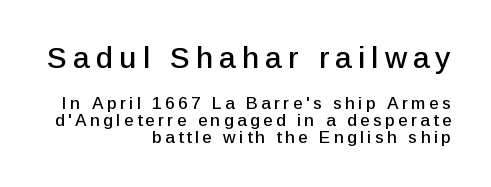
Q: Is the text italic (slanted)? A: No, it is upright.
Q: Is the typeface a serif or a sans-serif typeface? A: Sans-serif.
Q: Is the text underlined? A: No.
Q: How is the paragraph aligned? A: Right-aligned.
Q: Is the spacing between letters normal or unusually wide? A: Unusually wide.
Q: Is the spacing between lines tight, normal or loose? A: Tight.
Q: Which block of text is set in a larger size, the first (top) or the second (bottom)? A: The first (top) one.
Q: Width (condensed, normal, or wide)? A: Normal.
Q: Stroke contrast? A: Low.
Q: x-height? A: Medium.
Q: Monospaced? A: No.
